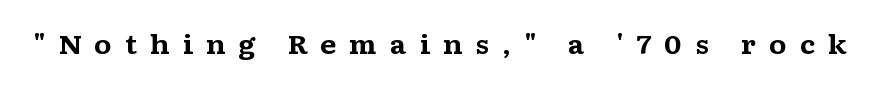
The image shows 26 px bold type, upright; set unusually wide letter spacing (+0.49 em), not underlined.
